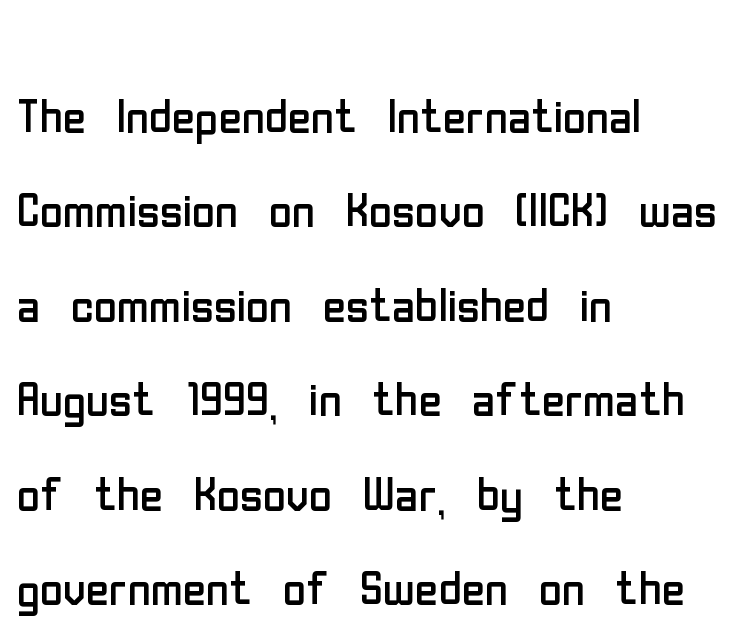
The image shows 63 px regular-weight, condensed sans-serif type, upright; set left-aligned, normal line spacing (1.5x), normal letter spacing, not underlined; low stroke contrast and a medium x-height.
